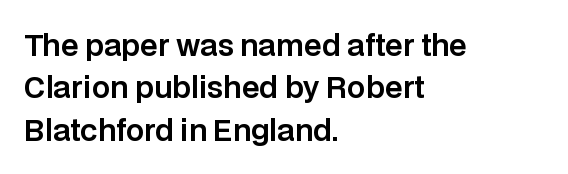
The image shows 29 px sans-serif type, upright; set left-aligned, normal line spacing (1.46x), normal letter spacing, not underlined; low stroke contrast and a large x-height.
